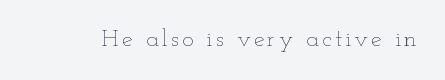
{"italic": "no", "bold": "no", "underline": "no", "glyph_px": 24}
